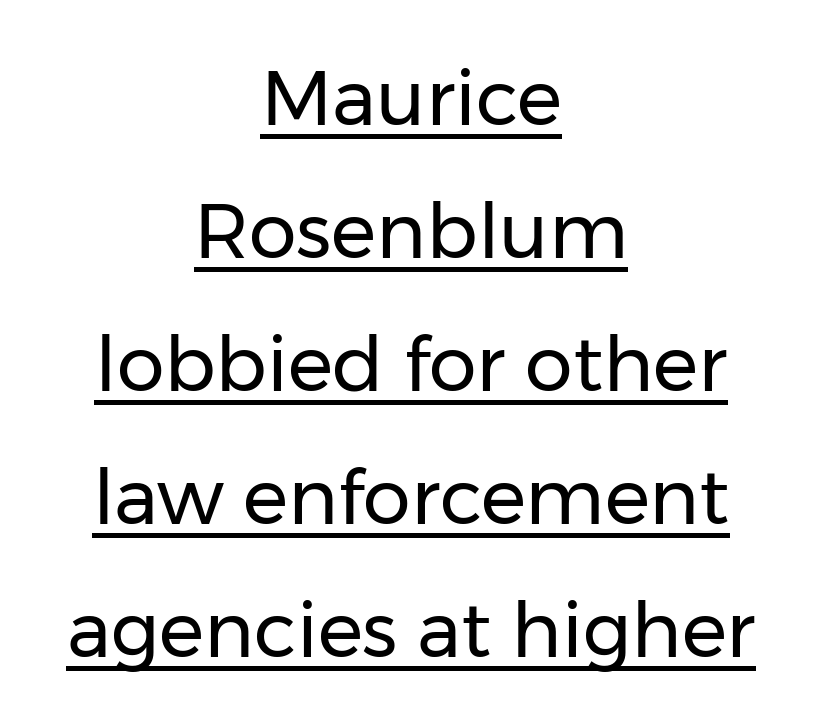
The setting favours the middle, as headings and verse often do. Serifs: no, the terminals of the letterforms are clean. These characters rest on top of a visible drawn line. Letters have the restrained weight of plain body copy at most. The type sits square on the baseline with zero lean. Look at the tracking — it's just the regular setting, nothing added.
